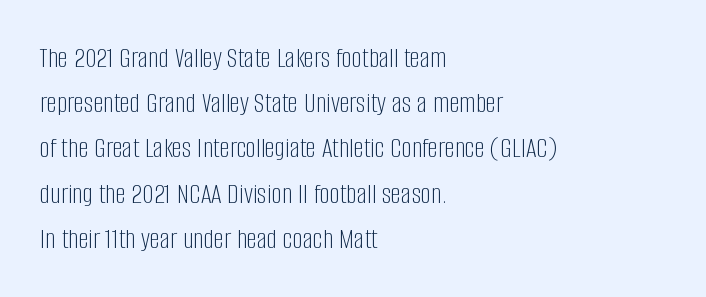
The weight tops out at a normal text grade. These lines are rendered in a variable-pitch font. Descenders hang freely into open space. Notice how the passage keeps a crisp vertical edge on the left only.
